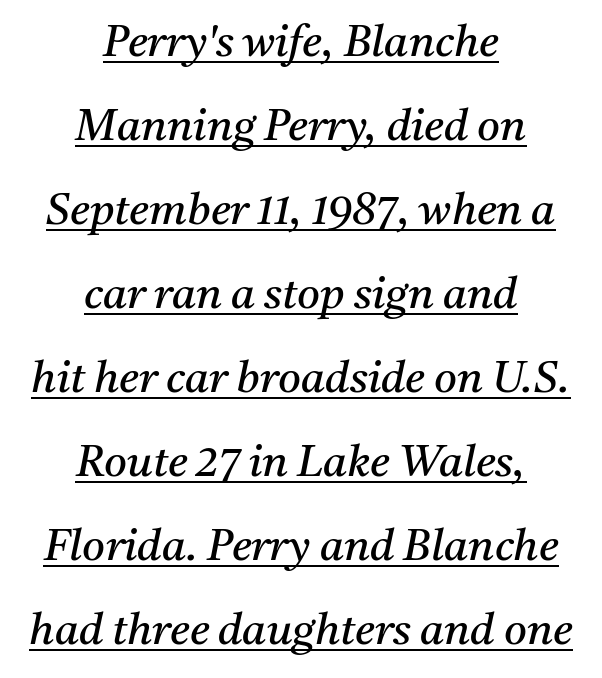
{"serif": "yes", "italic": "yes", "lean": "right", "slant_degrees": 11, "bold": "no", "weight": "regular", "width": "normal", "stroke_contrast": "medium", "x_height": "medium", "monospaced": "no", "underline": "yes", "align": "center", "line_spacing": "loose", "line_spacing_ratio": 1.91, "letter_spacing": "normal", "letter_spacing_em": 0.0, "glyph_px": 44}
